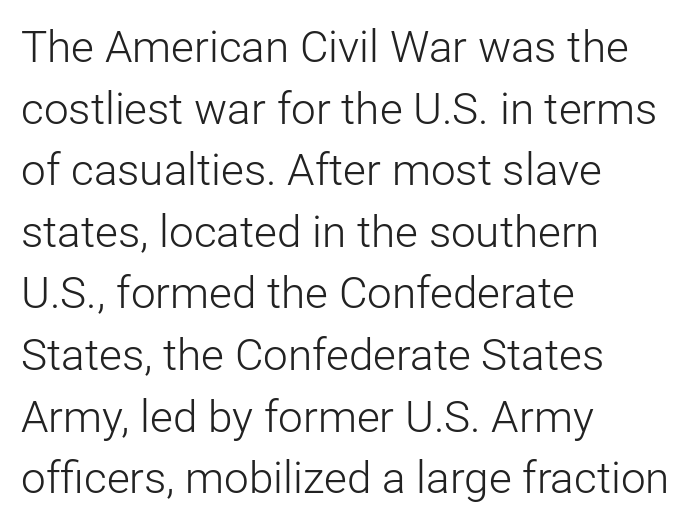
{"serif": "no", "italic": "no", "bold": "no", "weight": "light", "width": "normal", "stroke_contrast": "low", "x_height": "medium", "monospaced": "no", "underline": "no", "align": "left", "line_spacing": "normal", "line_spacing_ratio": 1.4, "letter_spacing": "normal", "letter_spacing_em": 0.0, "glyph_px": 44}
